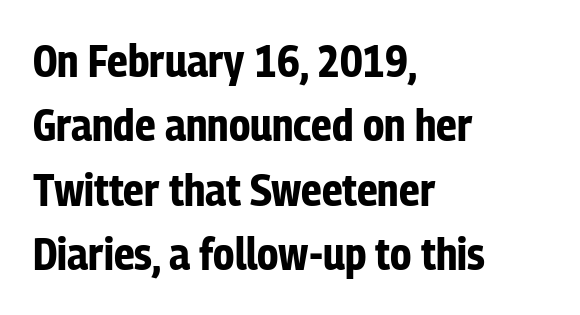
Q: Is the text bold? A: Yes.
Q: Is the text italic (slanted)? A: No, it is upright.
Q: Is the typeface a serif or a sans-serif typeface? A: Sans-serif.
Q: Is the text underlined? A: No.
Q: How is the paragraph aligned? A: Left-aligned.
Q: Is the spacing between letters normal or unusually wide? A: Normal.
Q: Is the spacing between lines tight, normal or loose? A: Normal.
Q: Width (condensed, normal, or wide)? A: Condensed.
Q: Stroke contrast? A: Low.
Q: x-height? A: Medium.
Q: Monospaced? A: No.
